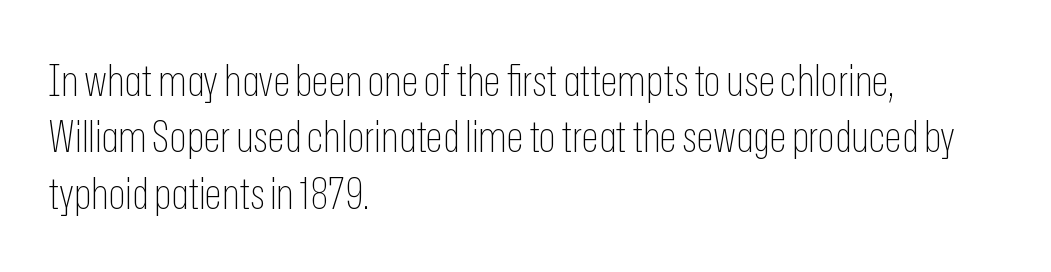
The image shows 44 px thin, condensed sans-serif type, upright; set left-aligned, normal line spacing (1.28x), normal letter spacing, not underlined; low stroke contrast and a medium x-height.
